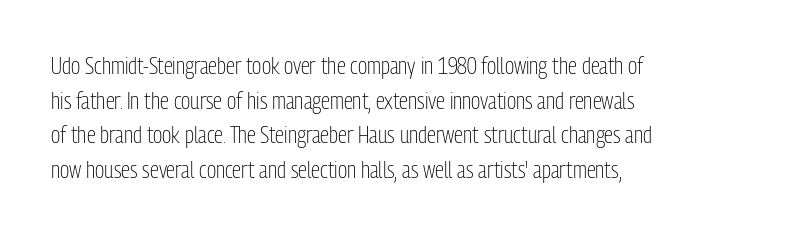
The image shows 23 px text type, upright; set left-aligned, normal line spacing (1.51x), normal letter spacing, not underlined.
